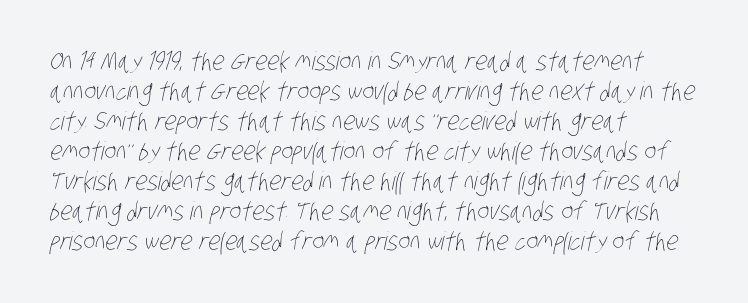
{"bold": "no", "underline": "no", "align": "left", "line_spacing_ratio": 1.2, "letter_spacing": "normal", "letter_spacing_em": 0.0, "glyph_px": 25}
